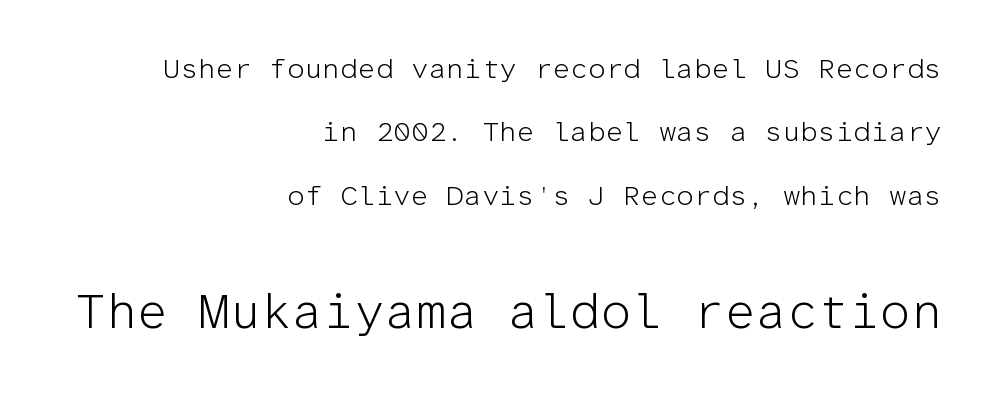
The image shows 49 px light sans-serif type, upright, monospaced; set right-aligned, loose line spacing (2.26x), normal letter spacing, not underlined; the second (bottom) block is 1.75x larger; low stroke contrast and a medium x-height.
